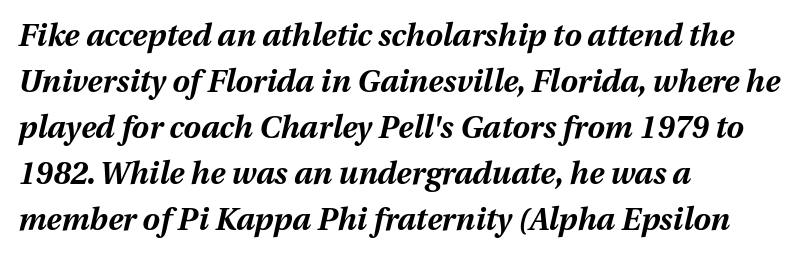
In terms of leading, this rendering sits right in the middle. You could not count columns in this text — the font is proportionally spaced. The rendering uses a bold face; every stroke is thick and dark. Nobody touched the tracking dial on this one. Tall strokes in this sample are angled rather than plumb.
